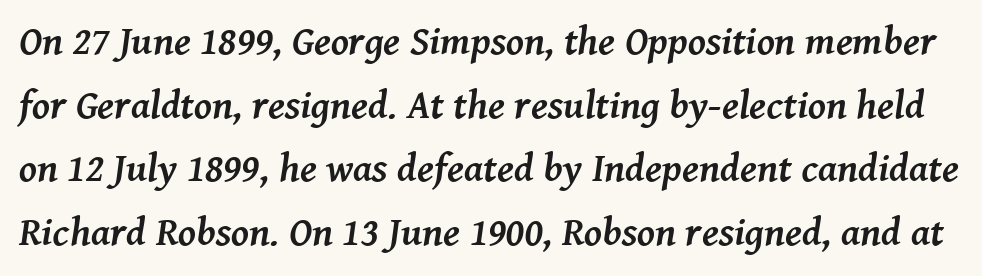
{"serif": "yes", "italic": "yes", "lean": "right", "slant_degrees": 8, "bold": "yes", "weight": "semibold", "width": "normal", "stroke_contrast": "medium", "x_height": "medium", "monospaced": "no", "underline": "no", "line_spacing": "normal", "line_spacing_ratio": 1.59, "letter_spacing": "normal", "letter_spacing_em": 0.0, "glyph_px": 40}
